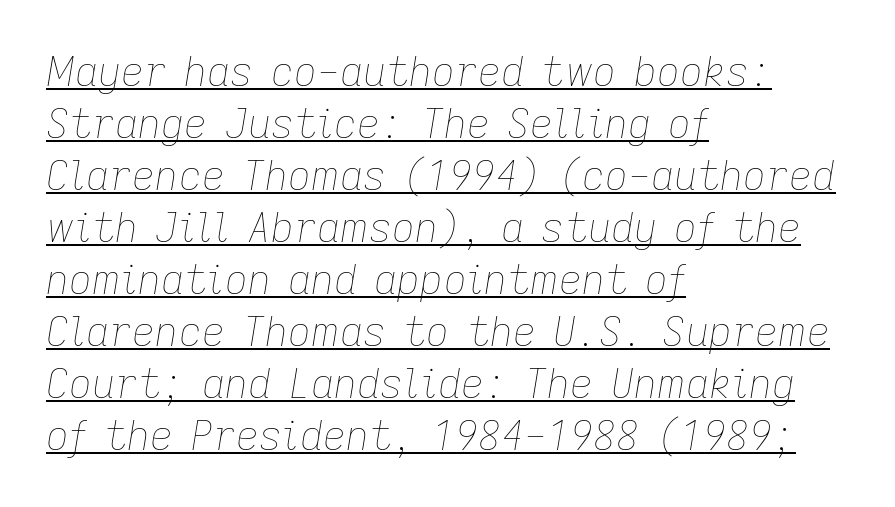
Q: Is the text bold? A: No.
Q: Is the text italic (slanted)? A: Yes, it leans right by about 9 degrees.
Q: Is the text underlined? A: Yes.
Q: How is the paragraph aligned? A: Left-aligned.
Q: Is the spacing between letters normal or unusually wide? A: Normal.
Q: Is the spacing between lines tight, normal or loose? A: Normal.
Q: Width (condensed, normal, or wide)? A: Normal.
Q: Stroke contrast? A: Low.
Q: x-height? A: Medium.
Q: Monospaced? A: No.
